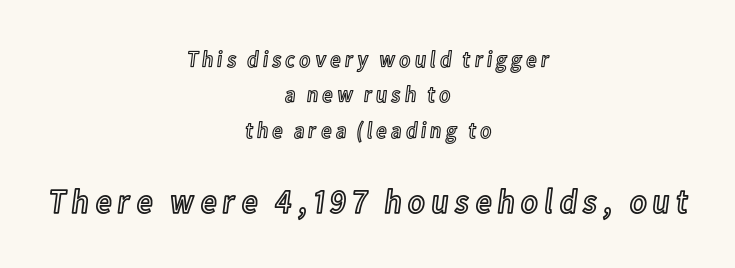
{"width": "condensed", "x_height": "medium", "monospaced": "no", "underline": "no", "align": "center", "line_spacing": "normal", "line_spacing_ratio": 1.54, "larger_block": "second", "size_ratio": 1.52, "glyph_px": 35}
